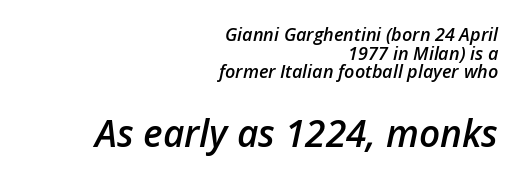
Q: Is the text bold? A: Semi-bold.
Q: Is the text italic (slanted)? A: Yes, it leans right by about 12 degrees.
Q: Is the text underlined? A: No.
Q: How is the paragraph aligned? A: Right-aligned.
Q: Is the spacing between letters normal or unusually wide? A: Normal.
Q: Is the spacing between lines tight, normal or loose? A: Tight.
Q: Which block of text is set in a larger size, the first (top) or the second (bottom)? A: The second (bottom) one.
Q: Width (condensed, normal, or wide)? A: Normal.
Q: Stroke contrast? A: Low.
Q: x-height? A: Medium.
Q: Monospaced? A: No.
